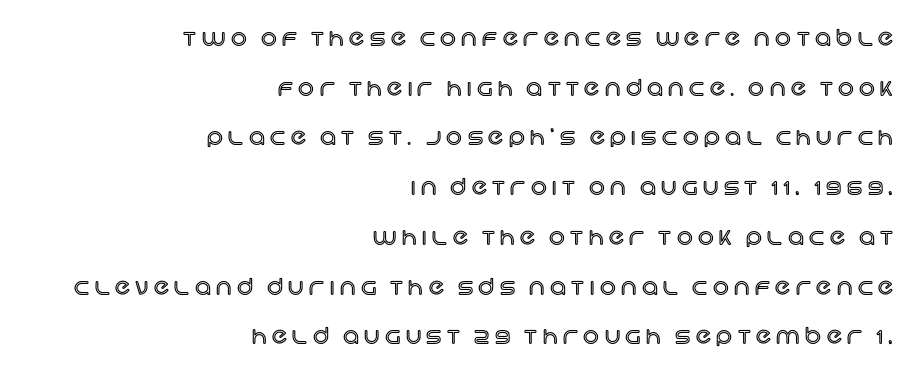
The image shows 22 px text type, upright; set right-aligned, loose line spacing (2.26x), unusually wide letter spacing (+0.25 em), not underlined.
